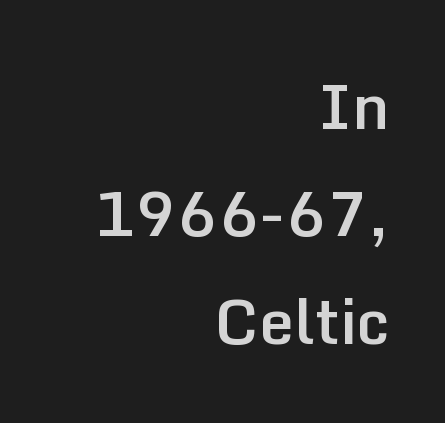
The image shows 62 px semibold sans-serif type, upright; set right-aligned, line spacing 1.73x, normal letter spacing, not underlined; low stroke contrast and a medium x-height.
